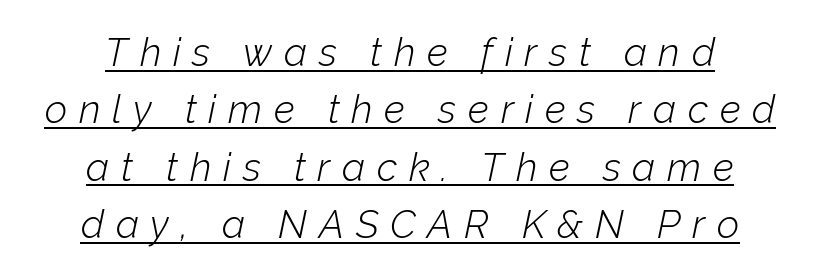
Q: Is the text bold? A: No.
Q: Is the text italic (slanted)? A: Yes, it leans right by about 12 degrees.
Q: Is the text underlined? A: Yes.
Q: How is the paragraph aligned? A: Centered.
Q: Is the spacing between letters normal or unusually wide? A: Unusually wide.
Q: Is the spacing between lines tight, normal or loose? A: Normal.
Q: Width (condensed, normal, or wide)? A: Normal.
Q: Stroke contrast? A: Low.
Q: x-height? A: Medium.
Q: Monospaced? A: No.
